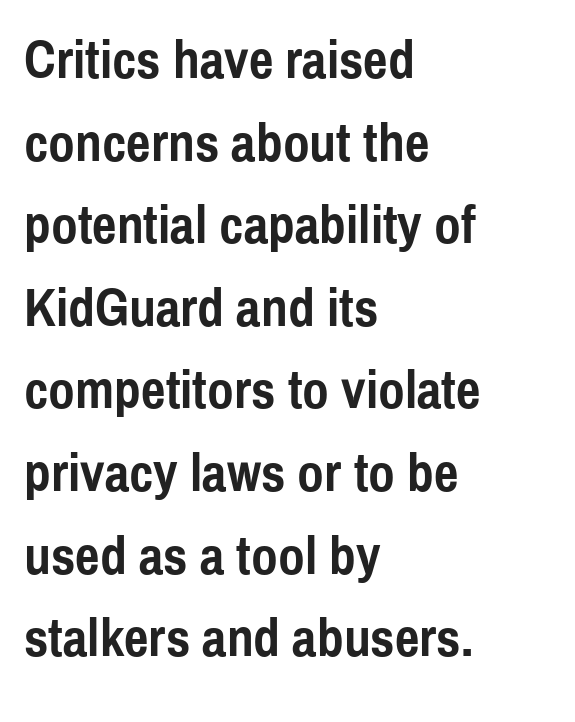
{"serif": "no", "italic": "no", "bold": "yes", "weight": "semibold", "width": "condensed", "x_height": "medium", "monospaced": "no", "underline": "no", "align": "left", "line_spacing": "normal", "line_spacing_ratio": 1.53, "letter_spacing": "normal", "letter_spacing_em": 0.0, "glyph_px": 54}
